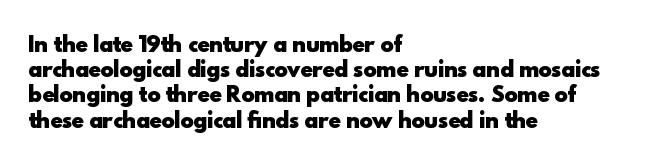
{"italic": "no", "bold": "yes", "underline": "no", "align": "left", "line_spacing": "normal", "line_spacing_ratio": 1.26, "letter_spacing": "normal", "letter_spacing_em": 0.0, "glyph_px": 20}
